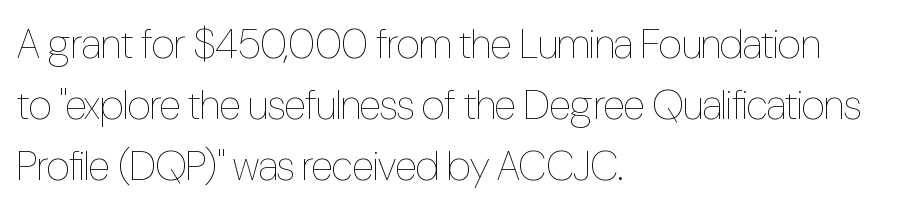
{"italic": "no", "bold": "no", "weight": "thin", "width": "condensed", "stroke_contrast": "low", "x_height": "medium", "monospaced": "no", "underline": "no", "align": "left", "line_spacing": "normal", "line_spacing_ratio": 1.49, "letter_spacing": "normal", "letter_spacing_em": 0.0, "glyph_px": 41}
